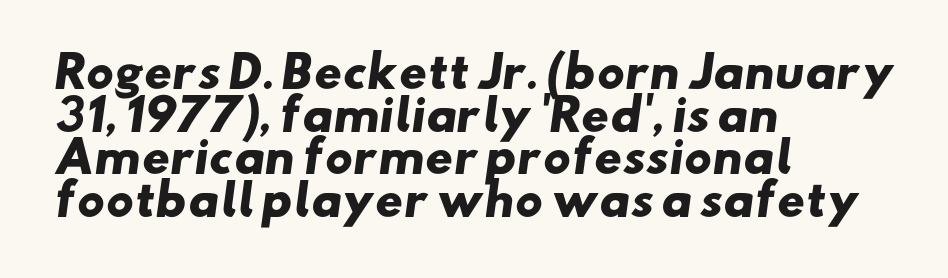
The image shows 43 px heavy, wide sans-serif type; set left-aligned, tight line spacing (0.99x), normal letter spacing, not underlined; low stroke contrast and a small x-height.
